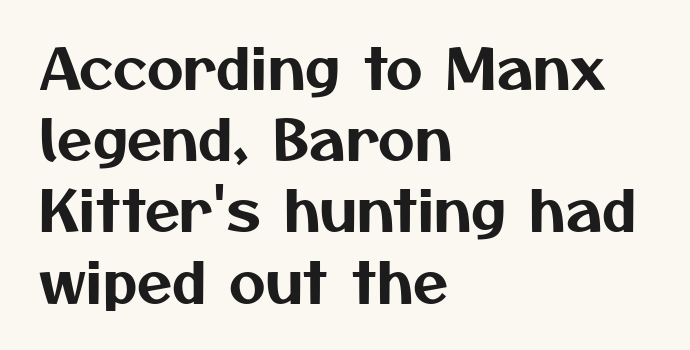
The image shows 57 px sans-serif type; set left-aligned, normal line spacing (1.25x), normal letter spacing, not underlined; medium stroke contrast and a medium x-height.
